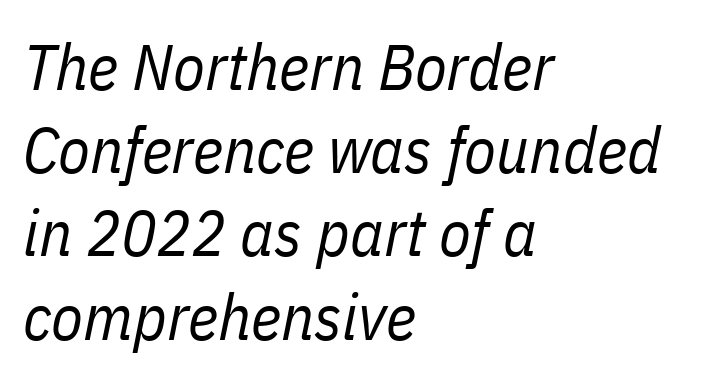
{"italic": "yes", "lean": "right", "slant_degrees": 11, "bold": "no", "weight": "regular", "width": "condensed", "stroke_contrast": "low", "x_height": "medium", "monospaced": "no", "underline": "no", "align": "left", "line_spacing": "normal", "line_spacing_ratio": 1.28, "letter_spacing": "normal", "letter_spacing_em": 0.0, "glyph_px": 65}
